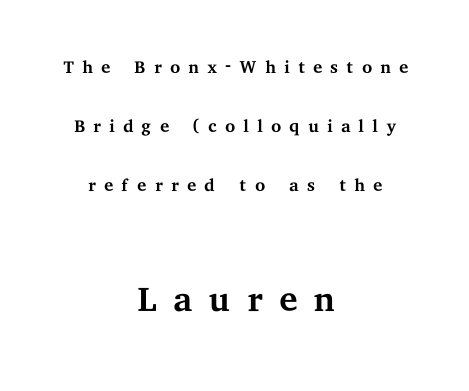
The image shows 52 px regular-weight, wide serif type, upright; set centered, loose line spacing (2.27x), unusually wide letter spacing (+0.29 em), not underlined; the second (bottom) block is 2.0x larger; medium stroke contrast and a medium x-height.
